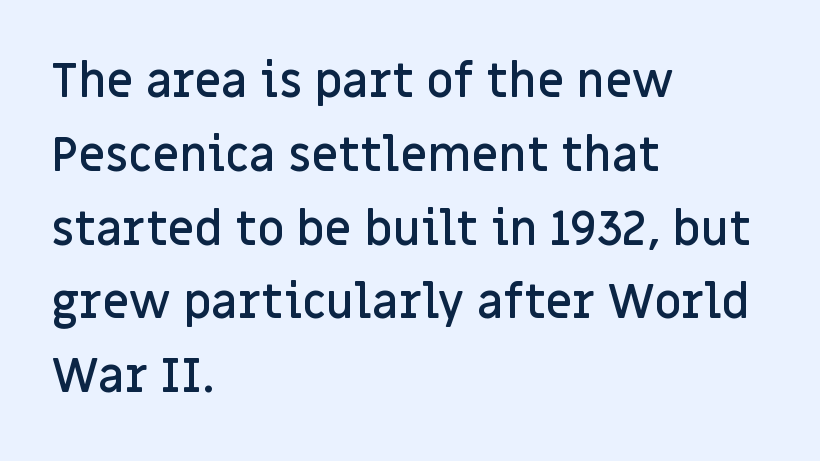
The image shows 47 px semibold sans-serif type, upright; set left-aligned, normal line spacing (1.57x), normal letter spacing, not underlined; low stroke contrast and a large x-height.
